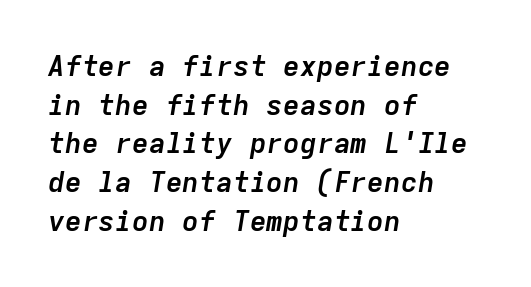
Q: Is the text bold? A: Yes.
Q: Is the text italic (slanted)? A: Yes, it leans right by about 9 degrees.
Q: Is the text underlined? A: No.
Q: How is the paragraph aligned? A: Left-aligned.
Q: Is the spacing between letters normal or unusually wide? A: Normal.
Q: Is the spacing between lines tight, normal or loose? A: Normal.
Q: Width (condensed, normal, or wide)? A: Normal.
Q: Stroke contrast? A: Low.
Q: x-height? A: Medium.
Q: Monospaced? A: Yes.
